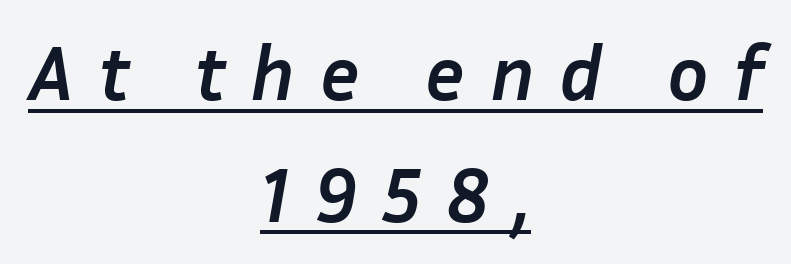
Spacing between characters has been opened up far beyond the box default. Strong, thick strokes mark this as bold type. This sample has the flowing, uneven cadence of proportional lettering. The letters are slanted; this is an italic face. Somebody hit Ctrl+U on this one — the words are underlined. The paragraph has two soft edges and a firm central axis.
